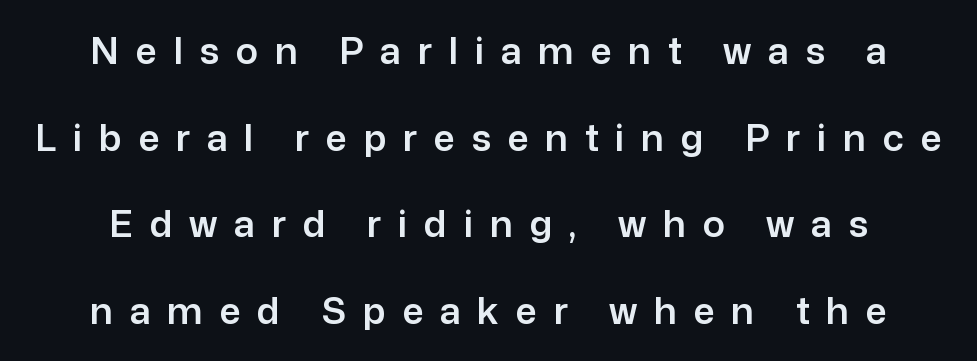
Q: Is the text italic (slanted)? A: No, it is upright.
Q: Is the typeface a serif or a sans-serif typeface? A: Sans-serif.
Q: Is the text underlined? A: No.
Q: Is the spacing between letters normal or unusually wide? A: Unusually wide.
Q: Is the spacing between lines tight, normal or loose? A: Loose.
Q: Width (condensed, normal, or wide)? A: Normal.
Q: Stroke contrast? A: Low.
Q: x-height? A: Medium.
Q: Monospaced? A: No.
